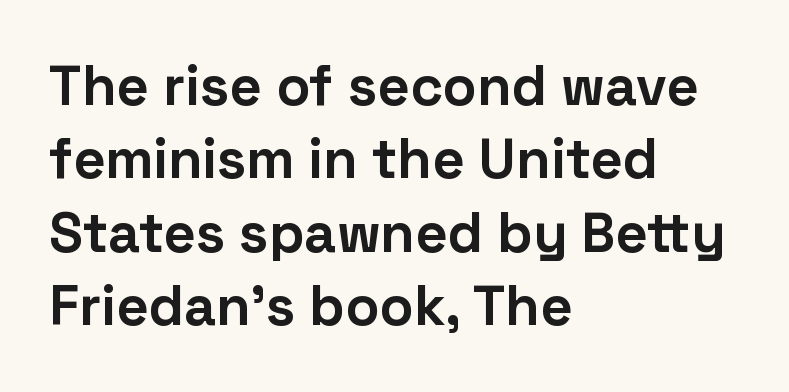
Q: Is the text bold? A: Yes.
Q: Is the text italic (slanted)? A: No, it is upright.
Q: Is the typeface a serif or a sans-serif typeface? A: Sans-serif.
Q: Is the text underlined? A: No.
Q: How is the paragraph aligned? A: Left-aligned.
Q: Is the spacing between letters normal or unusually wide? A: Normal.
Q: Is the spacing between lines tight, normal or loose? A: Normal.
Q: Width (condensed, normal, or wide)? A: Normal.
Q: Stroke contrast? A: Low.
Q: x-height? A: Medium.
Q: Monospaced? A: No.
